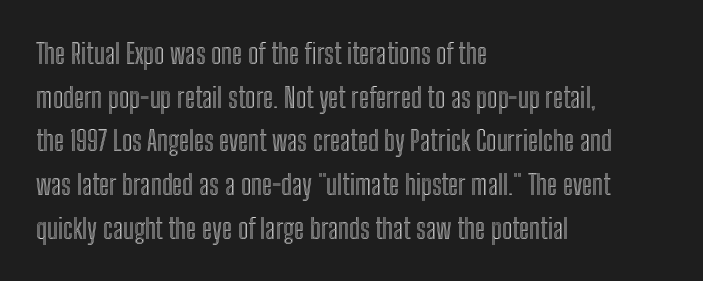
The image shows 28 px condensed type, upright; set left-aligned, normal line spacing (1.56x), normal letter spacing, not underlined; a medium x-height.
